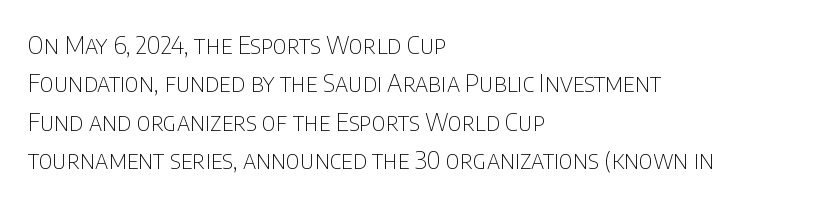
{"italic": "no", "bold": "no", "underline": "no", "align": "left", "line_spacing": "normal", "line_spacing_ratio": 1.54, "letter_spacing": "normal", "letter_spacing_em": 0.0, "glyph_px": 25}
